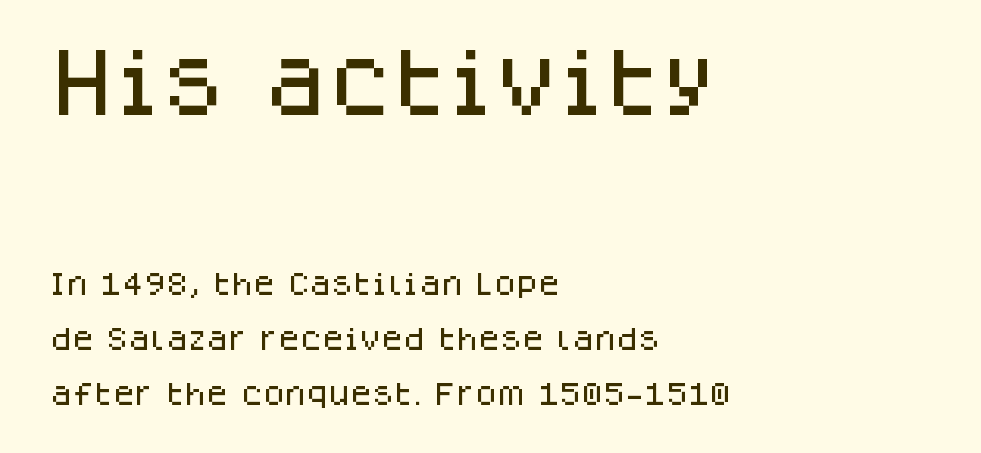
The image shows 74 px sans-serif type, upright; set left-aligned, loose line spacing (2.21x), normal letter spacing, not underlined; the first (top) block is 2.96x larger; low stroke contrast and a large x-height.
